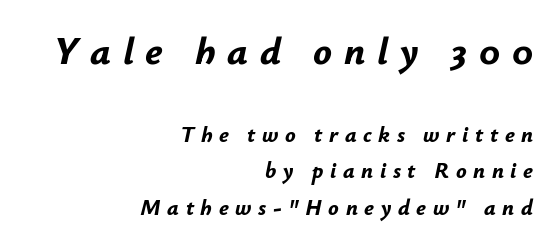
The image shows 39 px bold type, italic (leaning right); set right-aligned, normal line spacing (1.66x), unusually wide letter spacing (+0.3 em), not underlined; the first (top) block is 1.77x larger; low stroke contrast and a small x-height.
